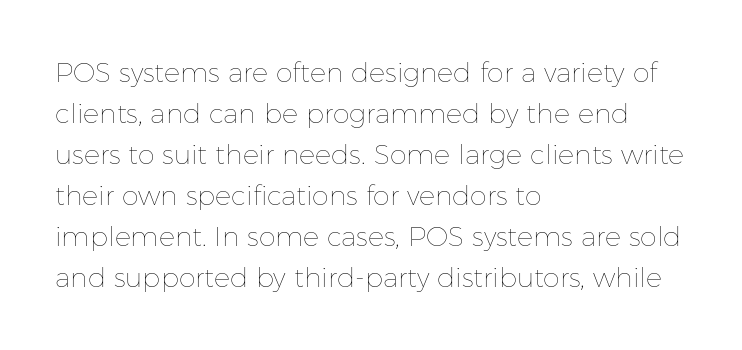
{"italic": "no", "bold": "no", "underline": "no", "align": "left", "line_spacing": "normal", "line_spacing_ratio": 1.52, "letter_spacing": "normal", "letter_spacing_em": 0.0, "glyph_px": 27}
